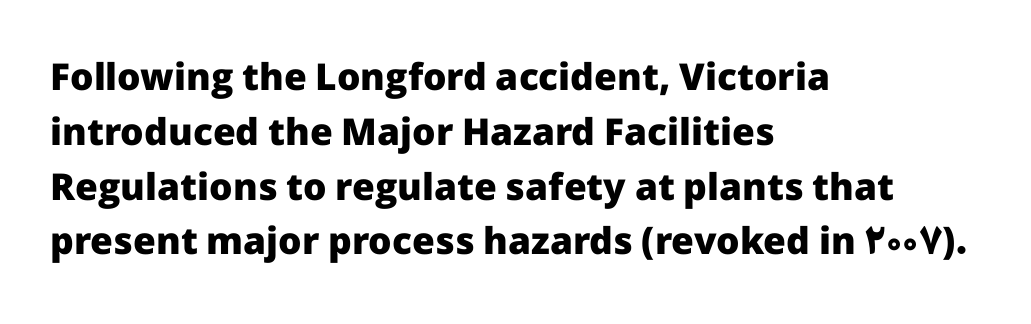
The image shows 37 px heavy sans-serif type, upright; set left-aligned, normal line spacing (1.48x), normal letter spacing, not underlined; low stroke contrast and a medium x-height.
